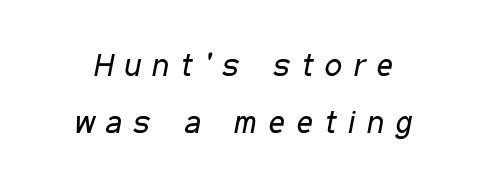
{"italic": "yes", "lean": "right", "slant_degrees": 11, "bold": "no", "weight": "regular", "width": "condensed", "stroke_contrast": "low", "x_height": "medium", "monospaced": "no", "underline": "no", "line_spacing_ratio": 1.83, "letter_spacing": "wide", "letter_spacing_em": 0.38, "glyph_px": 31}
